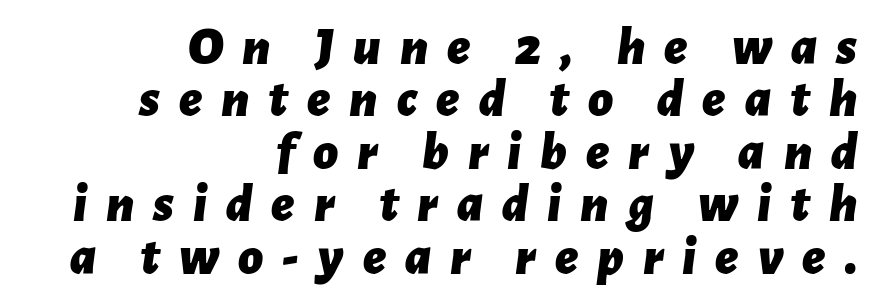
{"italic": "yes", "lean": "right", "slant_degrees": 7, "bold": "yes", "weight": "bold", "width": "normal", "stroke_contrast": "low", "x_height": "medium", "monospaced": "no", "underline": "no", "align": "right", "line_spacing": "tight", "line_spacing_ratio": 0.97, "letter_spacing": "wide", "letter_spacing_em": 0.35, "glyph_px": 54}
